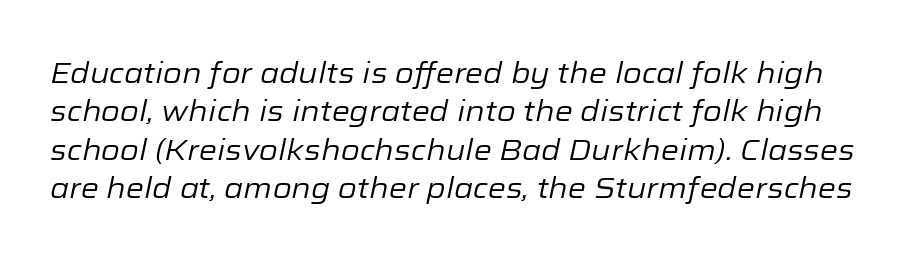
Q: Is the text bold? A: No.
Q: Is the text italic (slanted)? A: Yes, it leans right by about 12 degrees.
Q: Is the text underlined? A: No.
Q: Is the spacing between letters normal or unusually wide? A: Normal.
Q: Is the spacing between lines tight, normal or loose? A: Normal.
Q: Width (condensed, normal, or wide)? A: Normal.
Q: Stroke contrast? A: Low.
Q: x-height? A: Medium.
Q: Monospaced? A: No.
